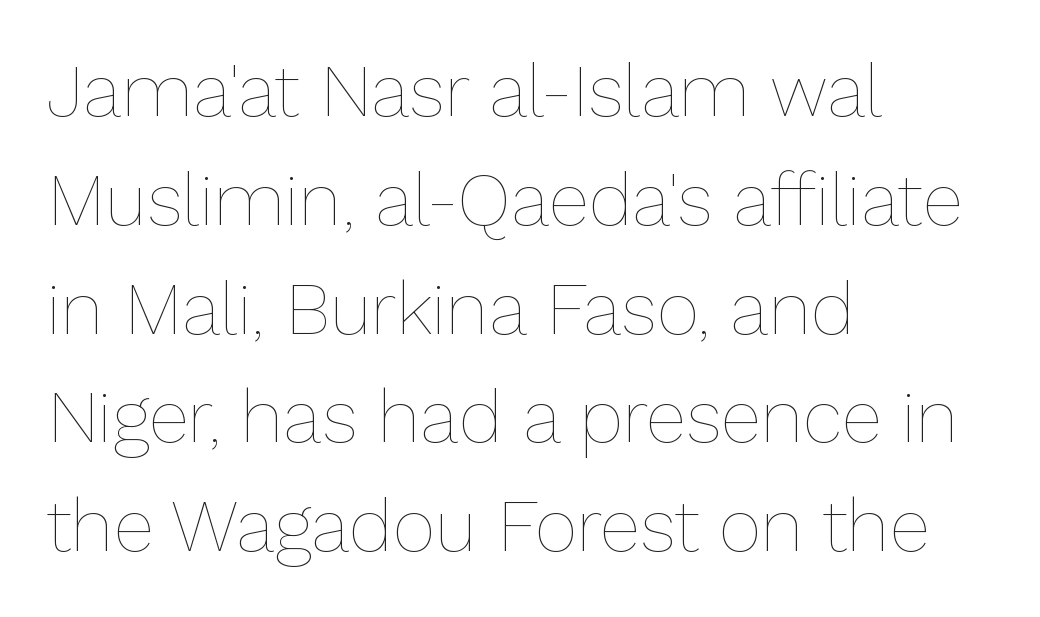
Q: Is the text bold? A: No.
Q: Is the text italic (slanted)? A: No, it is upright.
Q: Is the text underlined? A: No.
Q: How is the paragraph aligned? A: Left-aligned.
Q: Is the spacing between letters normal or unusually wide? A: Normal.
Q: Is the spacing between lines tight, normal or loose? A: Normal.
Q: Width (condensed, normal, or wide)? A: Normal.
Q: Stroke contrast? A: Low.
Q: x-height? A: Medium.
Q: Monospaced? A: No.
